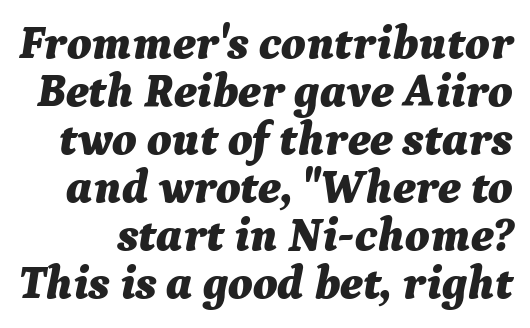
The zone under the glyphs is completely vacant. Heavy, bold letterforms. Nobody touched the tracking dial on this one. Quick note: italic. What's the leading like? Squeezed, with rows nearly overlapping. Varying glyph widths throughout — classic text-font behaviour.
